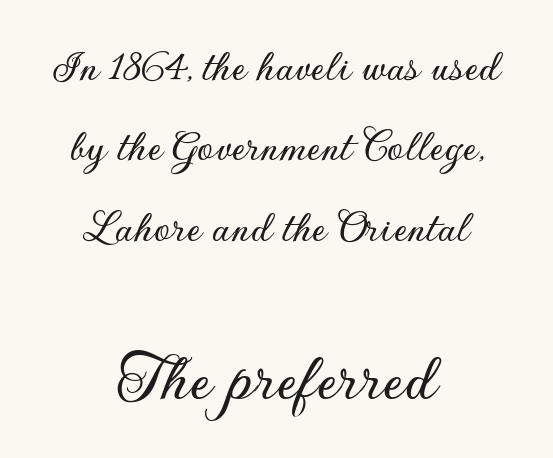
The image shows 71 px sans-serif type; set centered, line spacing 1.71x, normal letter spacing, not underlined; the second (bottom) block is 1.51x larger; low stroke contrast and a small x-height.
